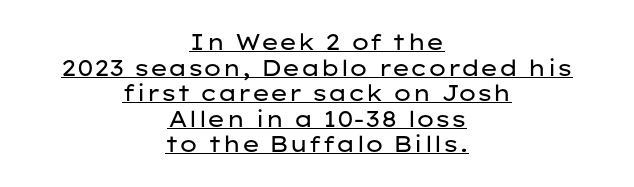
The image shows 22 px text type, upright; set centered, line spacing 1.16x, normal letter spacing, underlined.
